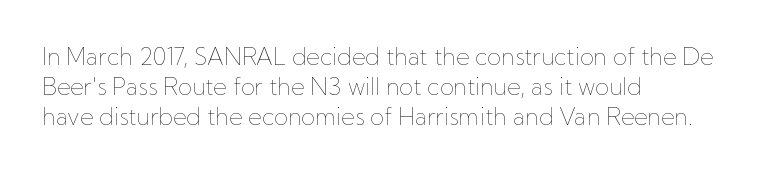
The image shows 23 px text type, upright; set left-aligned, normal line spacing (1.31x), normal letter spacing, not underlined.
